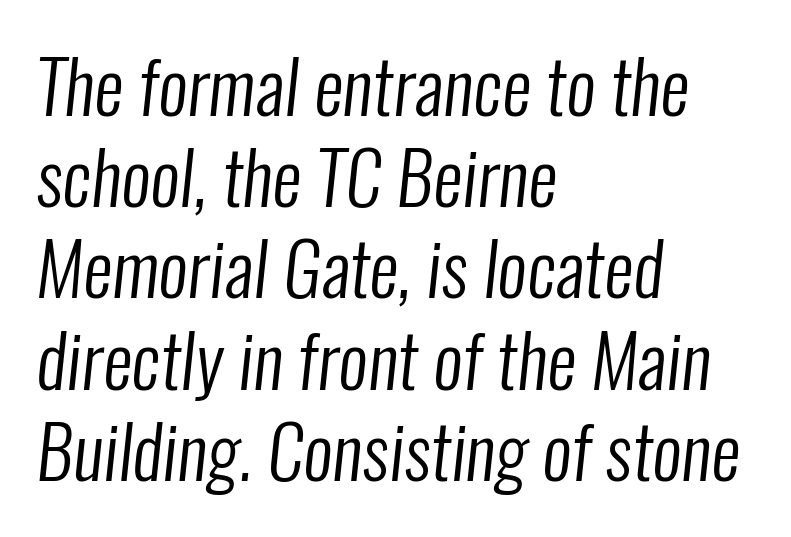
The image shows 73 px regular-weight, condensed sans-serif type; set left-aligned, normal line spacing (1.25x), normal letter spacing, not underlined; low stroke contrast and a medium x-height.
